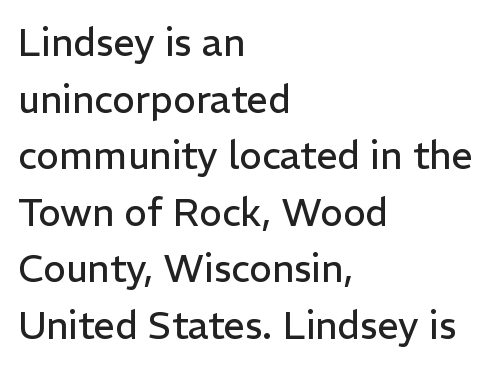
{"serif": "no", "italic": "no", "bold": "no", "weight": "regular", "width": "normal", "stroke_contrast": "low", "x_height": "medium", "monospaced": "no", "underline": "no", "align": "left", "line_spacing": "normal", "line_spacing_ratio": 1.49, "letter_spacing": "normal", "letter_spacing_em": 0.0, "glyph_px": 38}
